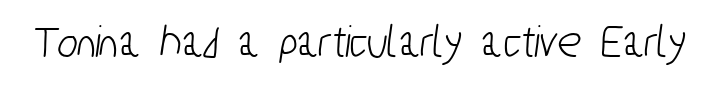
The image shows 48 px condensed sans-serif type; set normal letter spacing, not underlined; low stroke contrast and a medium x-height.
